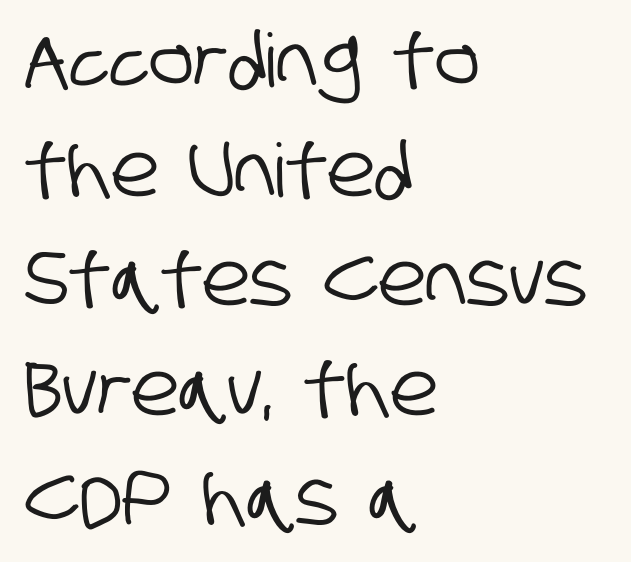
Q: Is the typeface a serif or a sans-serif typeface? A: Sans-serif.
Q: Is the text underlined? A: No.
Q: How is the paragraph aligned? A: Left-aligned.
Q: Is the spacing between letters normal or unusually wide? A: Normal.
Q: Is the spacing between lines tight, normal or loose? A: Normal.
Q: Width (condensed, normal, or wide)? A: Condensed.
Q: Stroke contrast? A: Low.
Q: x-height? A: Large.
Q: Monospaced? A: No.
